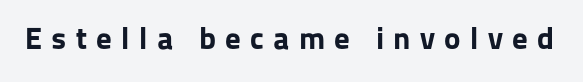
{"serif": "no", "italic": "no", "bold": "yes", "weight": "bold", "width": "normal", "stroke_contrast": "low", "x_height": "medium", "monospaced": "no", "underline": "no", "letter_spacing": "wide", "letter_spacing_em": 0.3, "glyph_px": 31}
